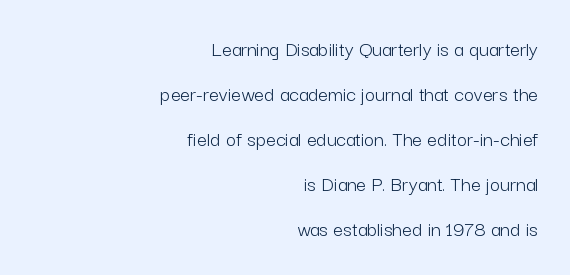
Q: Is the text bold? A: No.
Q: Is the text italic (slanted)? A: No, it is upright.
Q: Is the text underlined? A: No.
Q: How is the paragraph aligned? A: Right-aligned.
Q: Is the spacing between letters normal or unusually wide? A: Normal.
Q: Is the spacing between lines tight, normal or loose? A: Loose.
